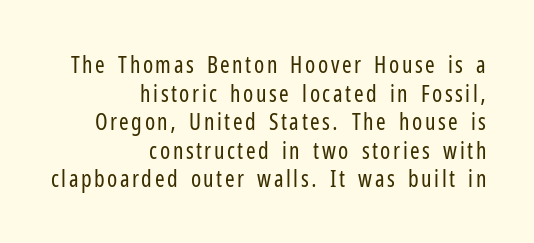
Q: Is the text bold? A: No.
Q: Is the text italic (slanted)? A: No, it is upright.
Q: Is the text underlined? A: No.
Q: How is the paragraph aligned? A: Right-aligned.
